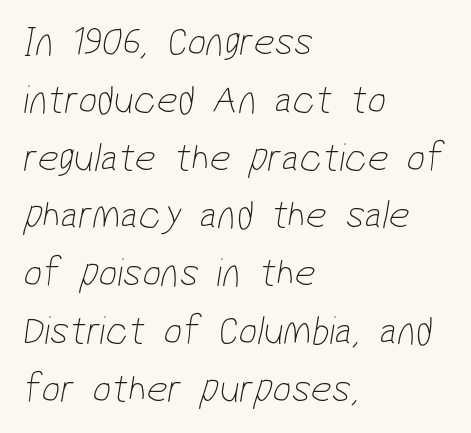
Q: Is the text bold? A: No.
Q: Is the typeface a serif or a sans-serif typeface? A: Sans-serif.
Q: Is the text underlined? A: No.
Q: How is the paragraph aligned? A: Left-aligned.
Q: Is the spacing between letters normal or unusually wide? A: Normal.
Q: Is the spacing between lines tight, normal or loose? A: Normal.
Q: Width (condensed, normal, or wide)? A: Condensed.
Q: Stroke contrast? A: Low.
Q: x-height? A: Medium.
Q: Monospaced? A: No.
